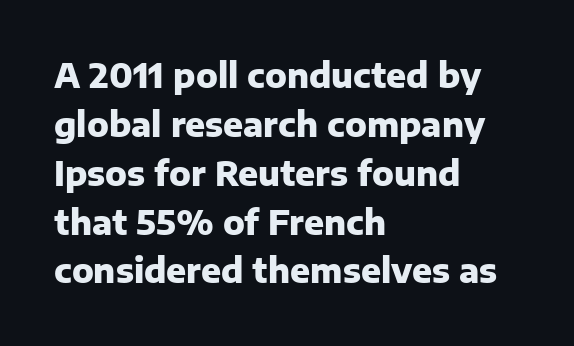
{"serif": "no", "italic": "no", "bold": "yes", "weight": "heavy", "width": "normal", "stroke_contrast": "low", "x_height": "medium", "monospaced": "no", "underline": "no", "align": "left", "line_spacing": "normal", "line_spacing_ratio": 1.48, "letter_spacing": "normal", "letter_spacing_em": 0.0, "glyph_px": 33}
